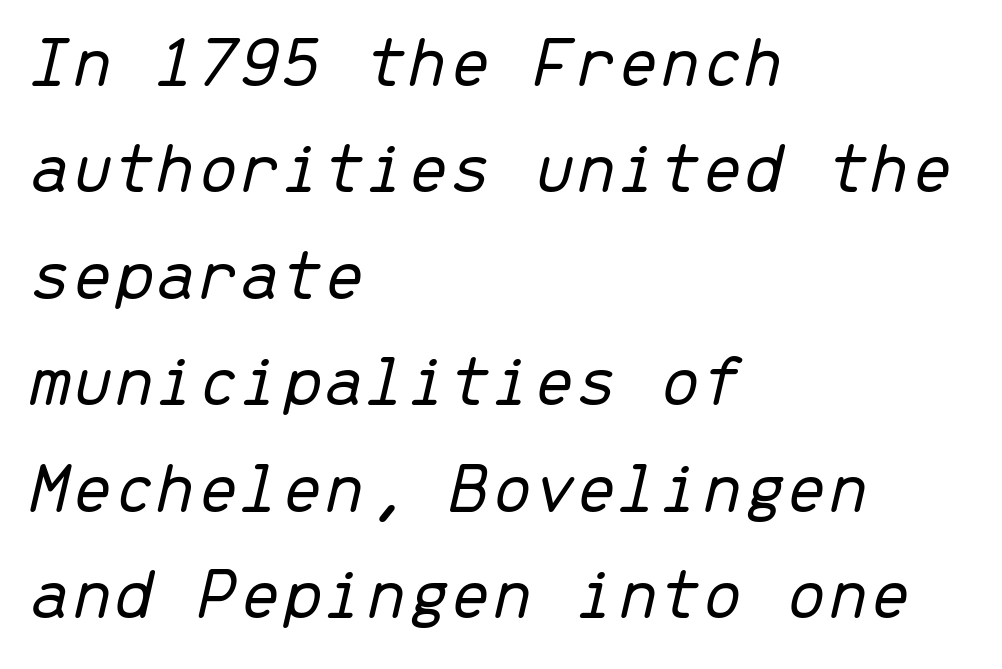
{"italic": "yes", "lean": "right", "slant_degrees": 13, "bold": "no", "weight": "light", "width": "normal", "stroke_contrast": "low", "x_height": "medium", "monospaced": "yes", "underline": "no", "align": "left", "line_spacing": "normal", "line_spacing_ratio": 1.42, "letter_spacing": "normal", "letter_spacing_em": 0.0, "glyph_px": 75}
